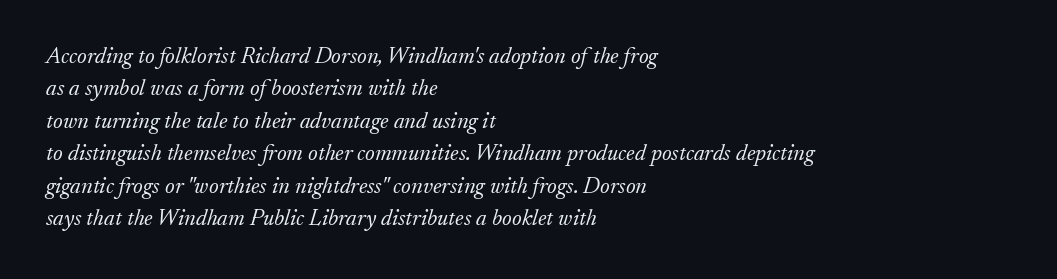
{"italic": "yes", "lean": "right", "slant_degrees": 17, "bold": "no", "underline": "no", "align": "left", "line_spacing": "normal", "line_spacing_ratio": 1.41, "letter_spacing": "normal", "letter_spacing_em": 0.0, "glyph_px": 23}
